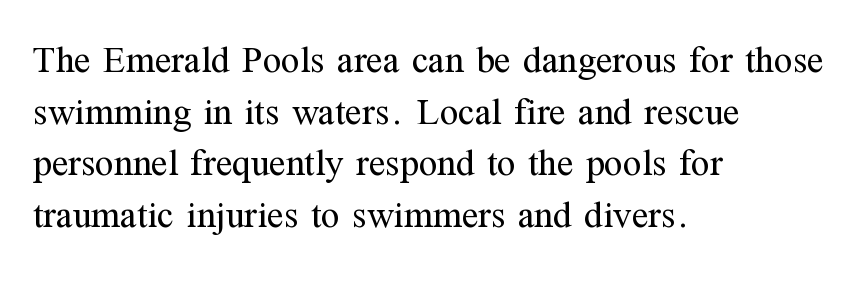
Q: Is the text bold? A: No.
Q: Is the text italic (slanted)? A: No, it is upright.
Q: Is the typeface a serif or a sans-serif typeface? A: Serif.
Q: Is the text underlined? A: No.
Q: How is the paragraph aligned? A: Left-aligned.
Q: Is the spacing between letters normal or unusually wide? A: Normal.
Q: Is the spacing between lines tight, normal or loose? A: Normal.
Q: Width (condensed, normal, or wide)? A: Normal.
Q: Stroke contrast? A: Medium.
Q: x-height? A: Medium.
Q: Monospaced? A: No.
